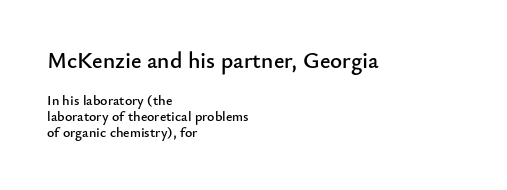
Q: Is the text italic (slanted)? A: No, it is upright.
Q: Is the text underlined? A: No.
Q: How is the paragraph aligned? A: Left-aligned.
Q: Is the spacing between letters normal or unusually wide? A: Normal.
Q: Is the spacing between lines tight, normal or loose? A: Tight.
Q: Which block of text is set in a larger size, the first (top) or the second (bottom)? A: The first (top) one.
